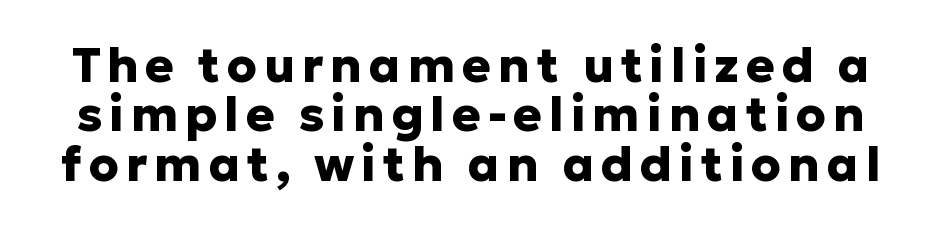
The words here are not underlined. No feet cap the strokes, marking this as sans-serif type. Stroke thickness is high; the sample reads as a true bold. If you measured baseline to baseline, you'd find a short distance.
